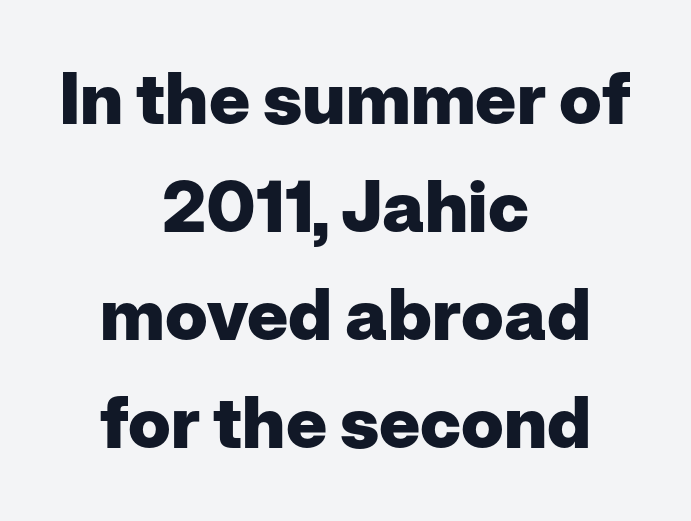
{"serif": "no", "italic": "no", "bold": "yes", "weight": "heavy", "width": "normal", "stroke_contrast": "low", "x_height": "medium", "monospaced": "no", "underline": "no", "align": "center", "line_spacing": "normal", "line_spacing_ratio": 1.52, "letter_spacing": "normal", "letter_spacing_em": 0.0, "glyph_px": 71}
